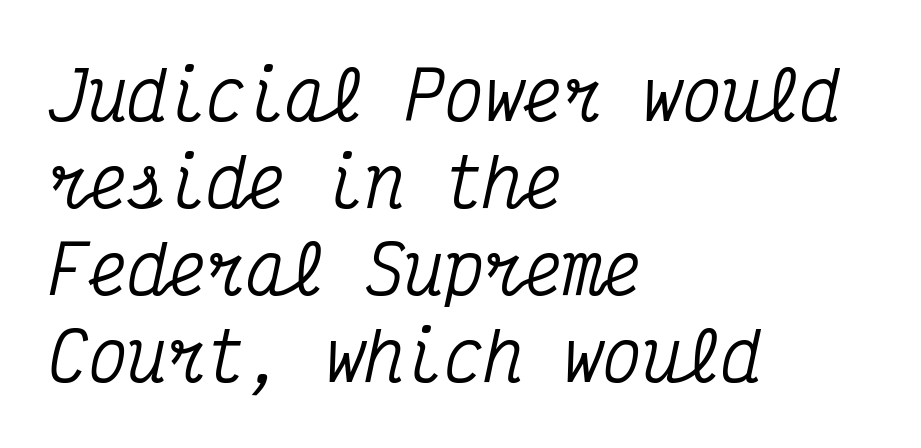
The image shows 66 px condensed serif type, italic (leaning right), monospaced; set left-aligned, normal line spacing (1.32x), normal letter spacing, not underlined; medium stroke contrast and a medium x-height.
